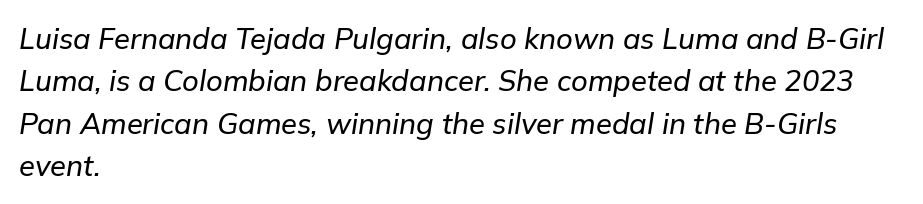
The image shows 29 px text type, italic (leaning right); set left-aligned, normal line spacing (1.46x), normal letter spacing, not underlined; low stroke contrast and a medium x-height.
